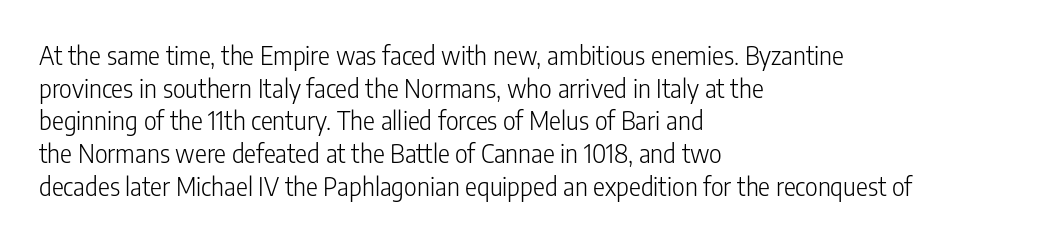
What's the leading like? Ordinary, nothing unusual. The passage shown has conventional tracking throughout. The typography opts for an upright posture over an oblique one. The passage is arranged the way most books set body copy — flush left.
